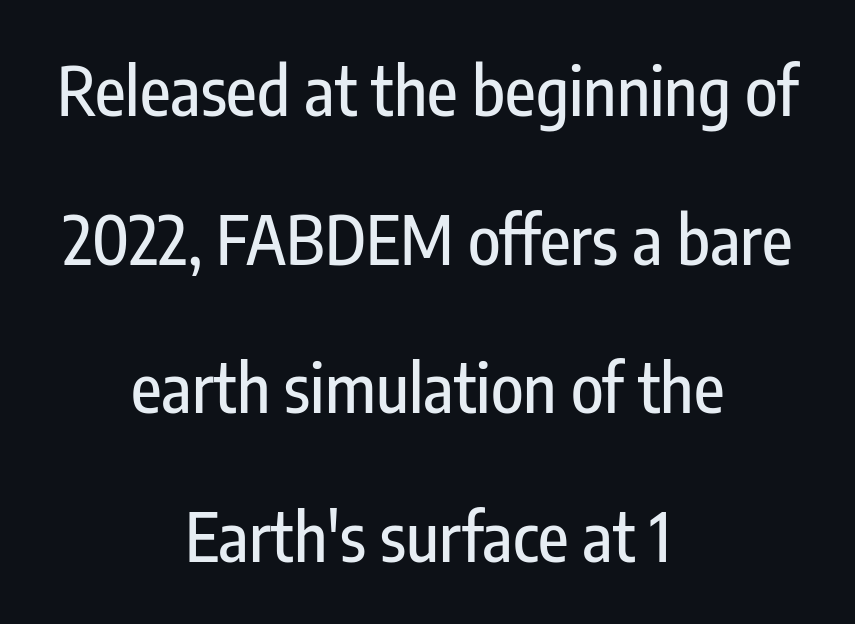
Q: Is the text italic (slanted)? A: No, it is upright.
Q: Is the typeface a serif or a sans-serif typeface? A: Sans-serif.
Q: Is the text underlined? A: No.
Q: How is the paragraph aligned? A: Centered.
Q: Is the spacing between letters normal or unusually wide? A: Normal.
Q: Is the spacing between lines tight, normal or loose? A: Loose.
Q: Width (condensed, normal, or wide)? A: Condensed.
Q: Stroke contrast? A: Low.
Q: x-height? A: Medium.
Q: Monospaced? A: No.
